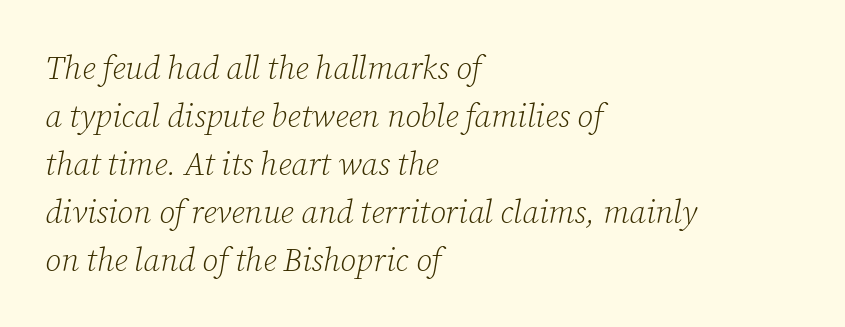
A serif font was chosen for this passage. Here the designer chose a conventional face with non-uniform glyph widths. The face looks like a standard text weight, possibly lighter. Quick note: underline off.
